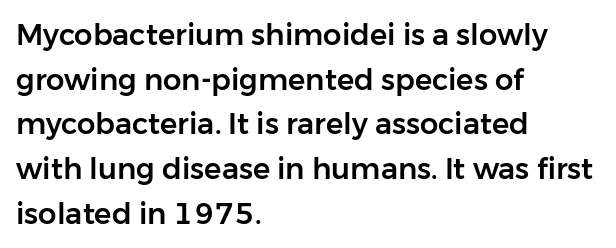
Q: Is the text italic (slanted)? A: No, it is upright.
Q: Is the typeface a serif or a sans-serif typeface? A: Sans-serif.
Q: Is the text underlined? A: No.
Q: How is the paragraph aligned? A: Left-aligned.
Q: Is the spacing between letters normal or unusually wide? A: Normal.
Q: Is the spacing between lines tight, normal or loose? A: Normal.
Q: Width (condensed, normal, or wide)? A: Normal.
Q: Stroke contrast? A: Low.
Q: x-height? A: Medium.
Q: Monospaced? A: No.
